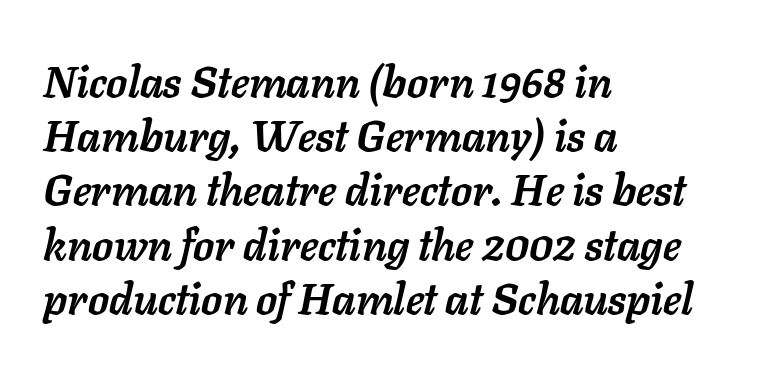
The image shows 43 px semibold type, italic (leaning right); set left-aligned, normal line spacing (1.26x), normal letter spacing, not underlined; low stroke contrast and a medium x-height.
